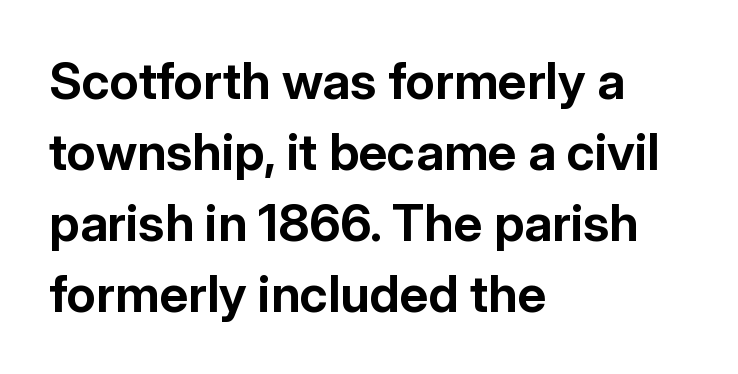
Italic: no, the glyphs are upright roman. Quick note: underline off. This rendering uses left alignment, leaving the right contour irregular. The line-height multiplier appears to be the usual default. The designer went with a sans here, leaving each stem footless.
